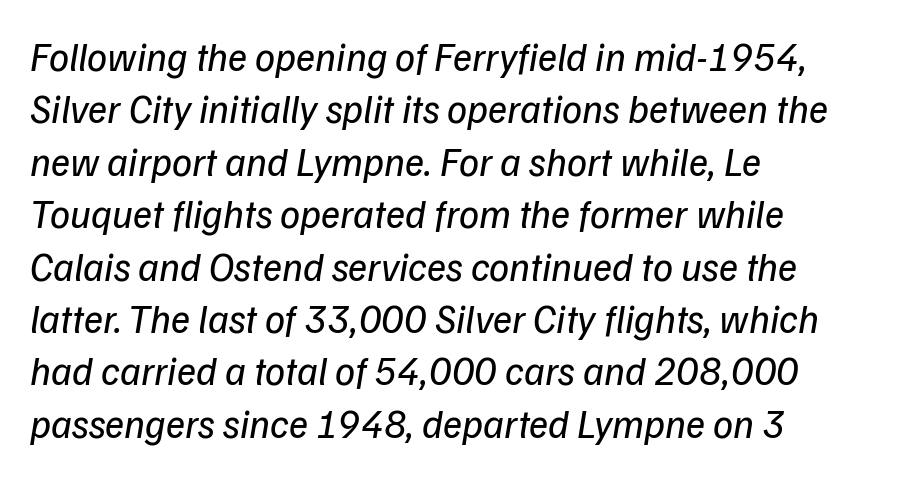
The image shows 40 px regular-weight sans-serif type; set left-aligned, normal line spacing (1.31x), normal letter spacing, not underlined; low stroke contrast and a medium x-height.
